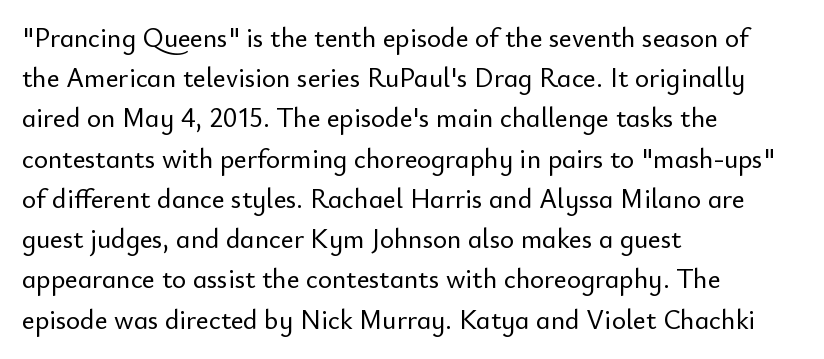
Summary of vertical rhythm: regular, with standard interline spacing. No italicization has been applied; the sample stays upright. One-word summary of the alignment: left. The line texture is even and compact thanks to regular tracking. The space directly below the letters is spotless.
